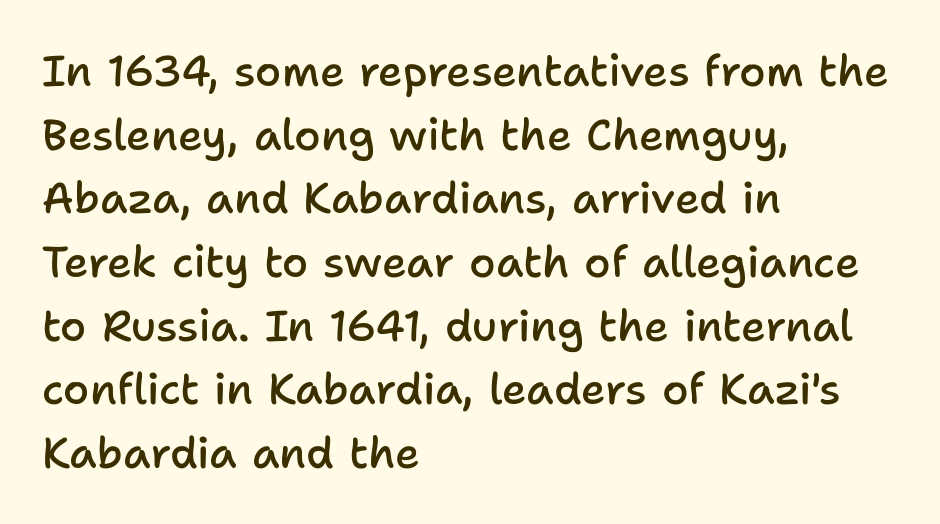
The image shows 43 px semibold sans-serif type, upright; set left-aligned, normal line spacing (1.48x), normal letter spacing, not underlined; low stroke contrast and a medium x-height.
